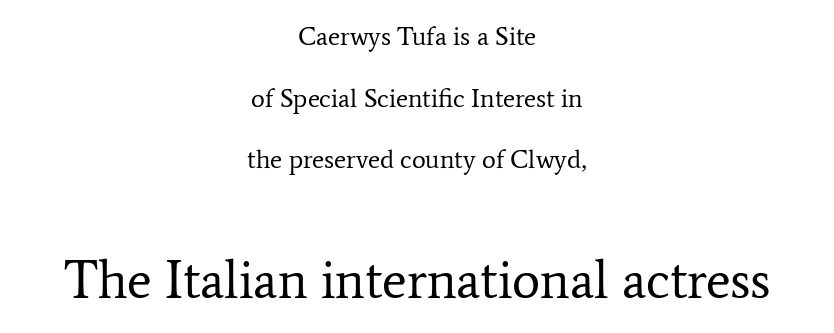
{"serif": "yes", "italic": "no", "bold": "no", "weight": "regular", "width": "normal", "stroke_contrast": "low", "x_height": "medium", "monospaced": "no", "underline": "no", "align": "center", "line_spacing": "loose", "line_spacing_ratio": 2.37, "letter_spacing": "normal", "letter_spacing_em": 0.0, "larger_block": "second", "size_ratio": 2.04, "glyph_px": 53}
